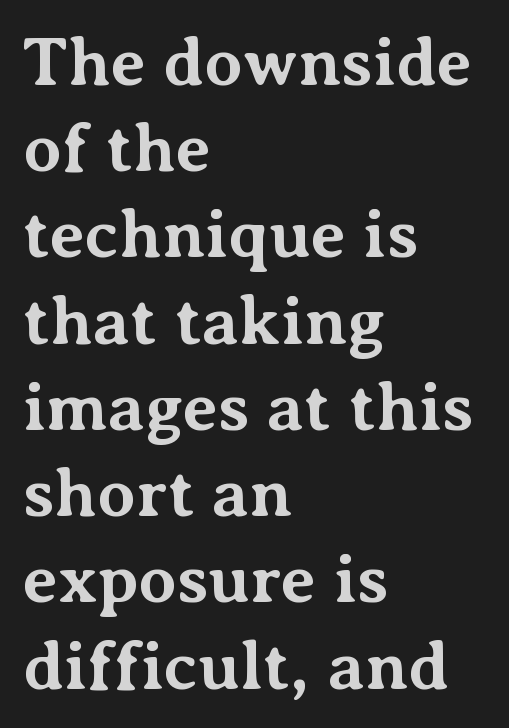
Typesetter's note: full bold, strokes at maximum text heaviness. This rendering uses left alignment, leaving the right contour irregular. Glance below the letters and you will spot only blank space. The face used here is rendered with its standard letterfit.
